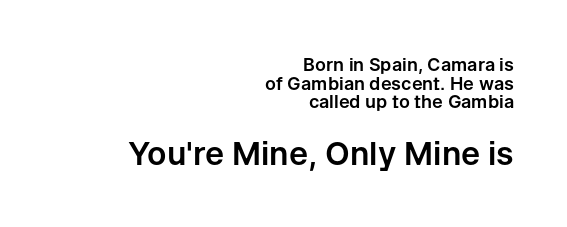
Q: Is the text italic (slanted)? A: No, it is upright.
Q: Is the typeface a serif or a sans-serif typeface? A: Sans-serif.
Q: Is the text underlined? A: No.
Q: How is the paragraph aligned? A: Right-aligned.
Q: Is the spacing between letters normal or unusually wide? A: Normal.
Q: Is the spacing between lines tight, normal or loose? A: Tight.
Q: Which block of text is set in a larger size, the first (top) or the second (bottom)? A: The second (bottom) one.
Q: Width (condensed, normal, or wide)? A: Normal.
Q: Stroke contrast? A: Low.
Q: x-height? A: Medium.
Q: Monospaced? A: No.
